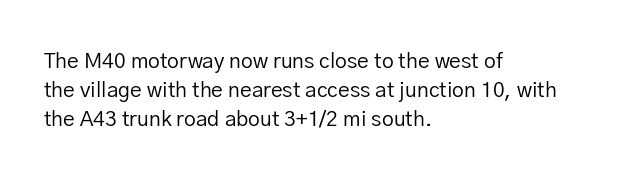
{"italic": "no", "bold": "no", "underline": "no", "align": "left", "line_spacing": "normal", "line_spacing_ratio": 1.39, "letter_spacing": "normal", "letter_spacing_em": 0.0, "glyph_px": 21}
